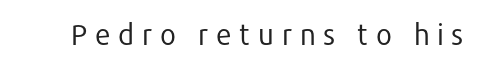
These lines are rendered in a variable-pitch font. Letters have the restrained weight of plain body copy at most. There is plenty of visible air inserted between adjacent glyphs. The font's upright variant was chosen for this text.
